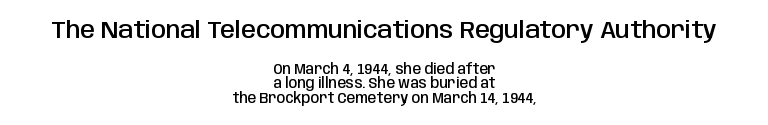
The typesetter chose a symmetrical, centered arrangement here. The specimen omits any rule beneath the text block's lines. You could barely slide anything between these rows. Is there any slant? The stems are plumb. A typesetter would call this zero additional tracking. Here the first block reads like a headline and the second like body copy.
